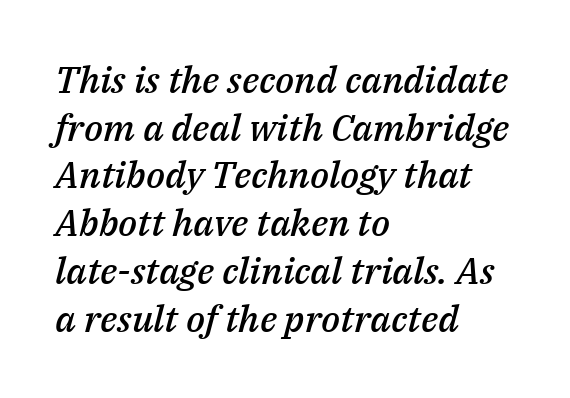
Spacing verdict: proportional, widths tailored to each character. Its strokes are somewhat broadened, the hallmark of semibold type. Reading down the column, the eye jumps a familiar distance to each next line. The glyphs look as if they've been sheared to an angle.
